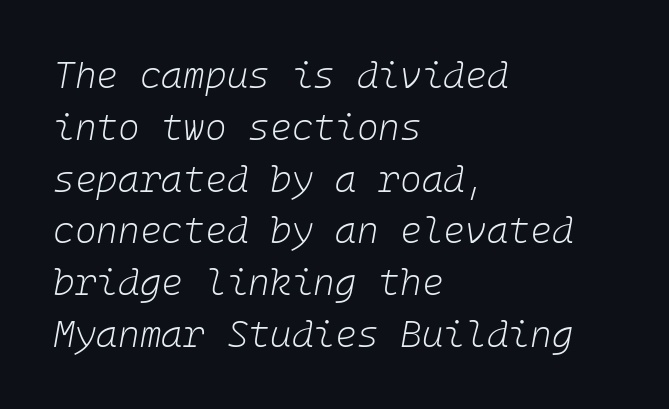
Q: Is the text bold? A: No.
Q: Is the text italic (slanted)? A: Yes, it leans right by about 10 degrees.
Q: Is the text underlined? A: No.
Q: How is the paragraph aligned? A: Left-aligned.
Q: Is the spacing between letters normal or unusually wide? A: Normal.
Q: Is the spacing between lines tight, normal or loose? A: Normal.
Q: Width (condensed, normal, or wide)? A: Normal.
Q: Stroke contrast? A: Low.
Q: x-height? A: Medium.
